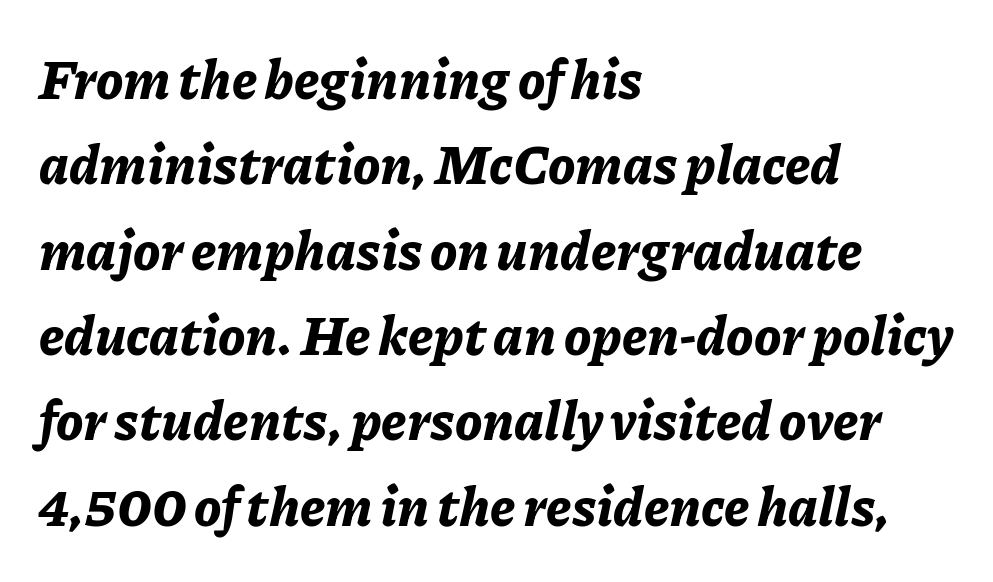
The image shows 54 px bold type, italic (leaning right); set left-aligned, normal line spacing (1.58x), normal letter spacing, not underlined; low stroke contrast and a medium x-height.
